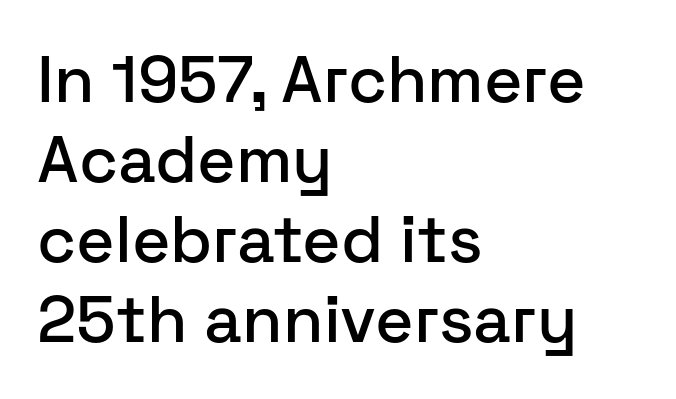
Q: Is the text italic (slanted)? A: No, it is upright.
Q: Is the typeface a serif or a sans-serif typeface? A: Sans-serif.
Q: Is the text underlined? A: No.
Q: How is the paragraph aligned? A: Left-aligned.
Q: Is the spacing between letters normal or unusually wide? A: Normal.
Q: Width (condensed, normal, or wide)? A: Normal.
Q: Stroke contrast? A: Low.
Q: x-height? A: Medium.
Q: Monospaced? A: No.
